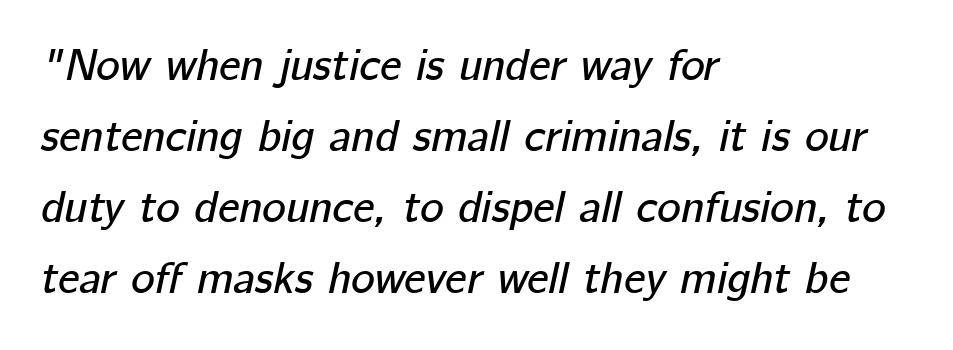
The image shows 45 px text type, italic (leaning right); set left-aligned, normal line spacing (1.58x), normal letter spacing, not underlined; low stroke contrast and a medium x-height.
